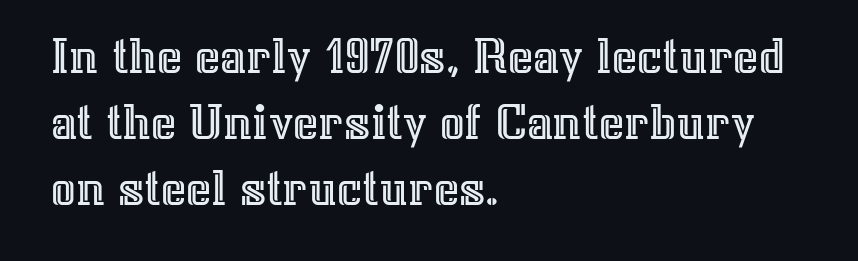
The image shows 54 px text type, upright; set left-aligned, line spacing 1.22x, normal letter spacing, not underlined; a medium x-height.
